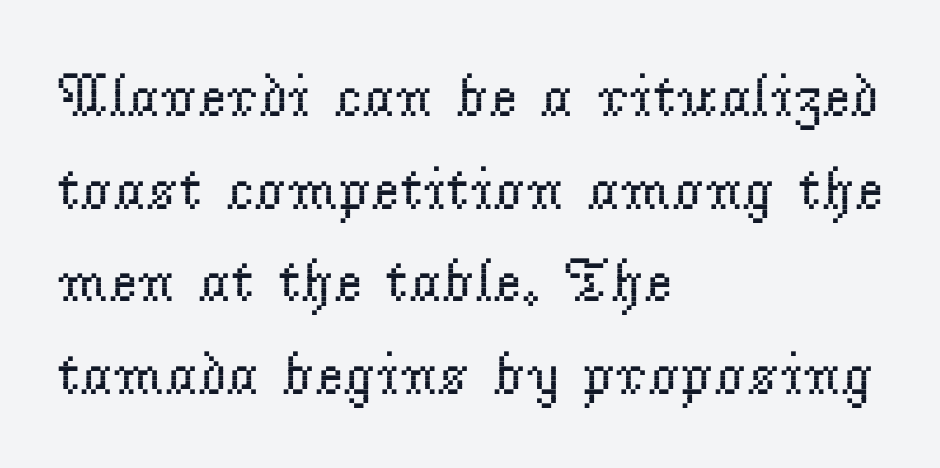
In terms of leading, this rendering sits right in the middle. Students, note that the glyphs here touch the page at normal intervals. Typeset ragged right — the left edge is the straight one. The typeface chosen for these lines features serifs. The strokes are not fattened; the text isn't bold. Here the designer chose a conventional face with non-uniform glyph widths.
